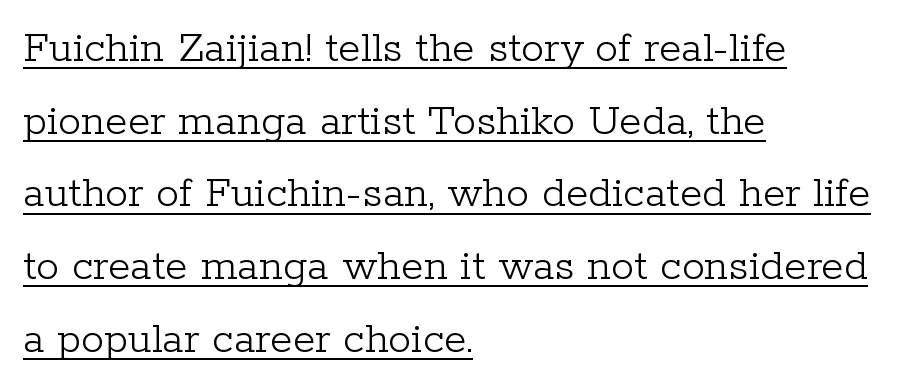
Unbolded letterforms with no extra heft. The lines in this sample share a left origin and differ only in where they stop. Classification — serif. This sample carries an underscore along the baseline area. Varying glyph widths throughout — classic text-font behaviour.
